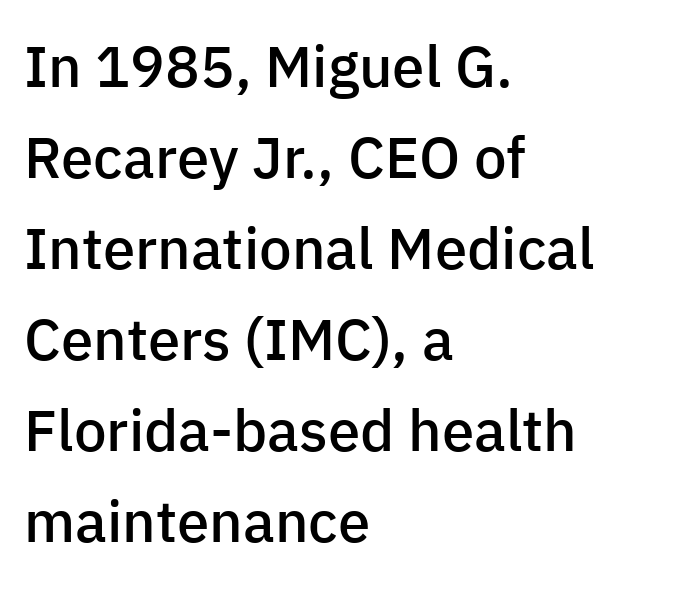
{"serif": "no", "italic": "no", "bold": "semi", "weight": "semibold", "width": "normal", "stroke_contrast": "low", "x_height": "medium", "monospaced": "no", "underline": "no", "align": "left", "line_spacing": "normal", "line_spacing_ratio": 1.57, "letter_spacing": "normal", "letter_spacing_em": 0.0, "glyph_px": 58}
